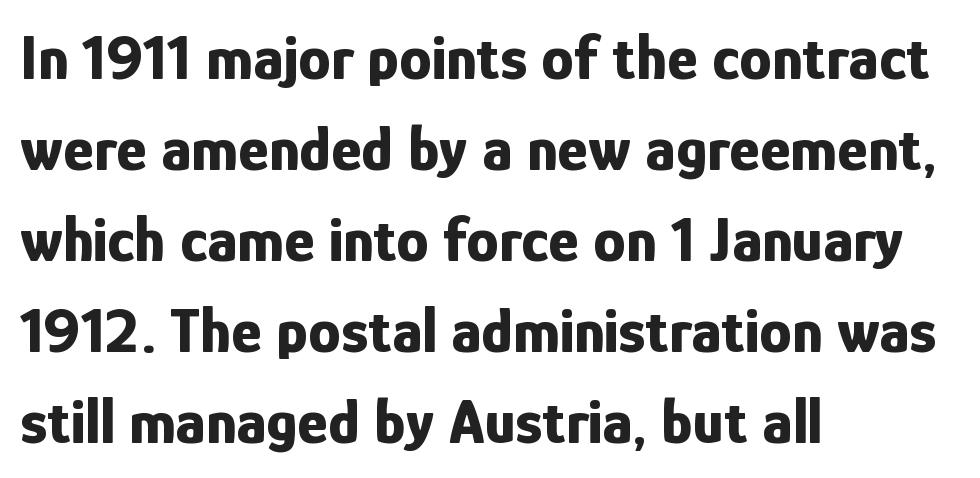
Does the lettering tilt? It doesn't — this is upright. Font category for this specimen: sans-serif. The block of text has a typical density, with ordinary space between rows. In CSS terms this would be text-align: left. Is the type bold? Yes — the strokes are clearly thick and heavy.
